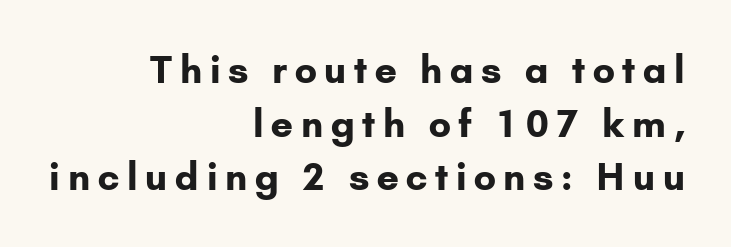
{"serif": "no", "italic": "no", "bold": "yes", "weight": "bold", "width": "normal", "stroke_contrast": "low", "x_height": "small", "monospaced": "no", "underline": "no", "align": "right", "line_spacing": "normal", "line_spacing_ratio": 1.45, "letter_spacing": "wide", "letter_spacing_em": 0.21, "glyph_px": 37}
